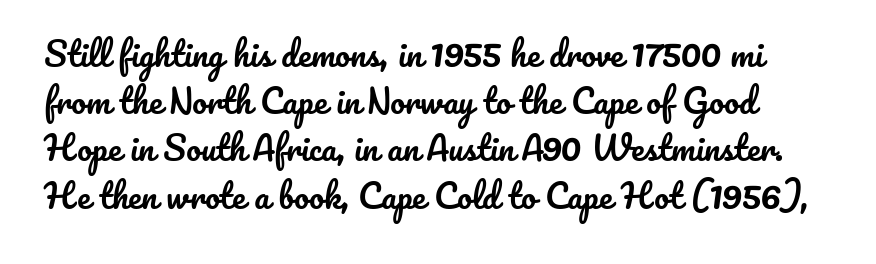
The image shows 33 px text type; set normal line spacing (1.43x), normal letter spacing, not underlined; low stroke contrast and a small x-height.
